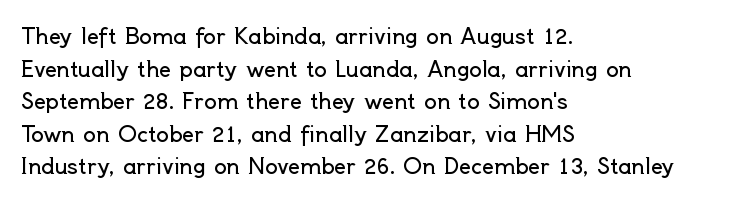
The image shows 21 px text type, upright; set left-aligned, normal line spacing (1.55x), normal letter spacing, not underlined.
